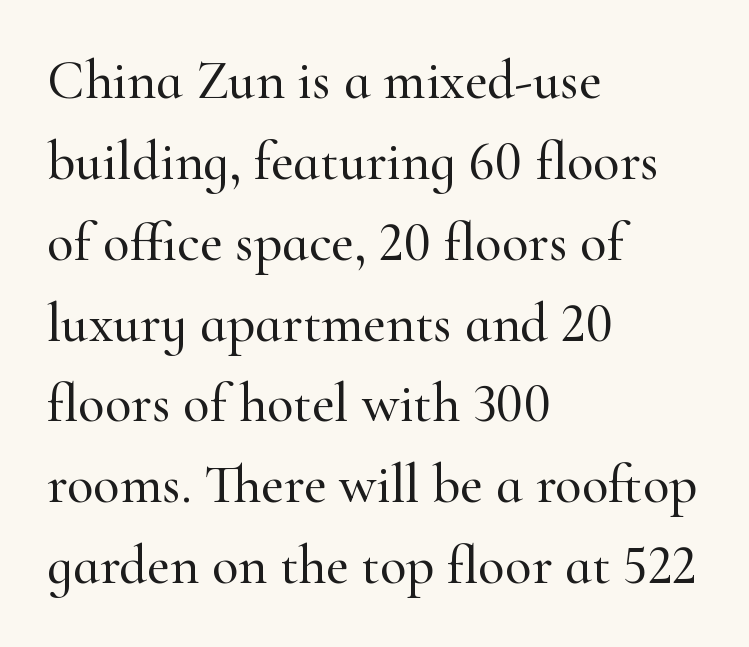
{"serif": "yes", "italic": "no", "width": "normal", "stroke_contrast": "high", "x_height": "small", "monospaced": "no", "underline": "no", "align": "left", "line_spacing": "normal", "line_spacing_ratio": 1.47, "letter_spacing": "normal", "letter_spacing_em": 0.0, "glyph_px": 55}
